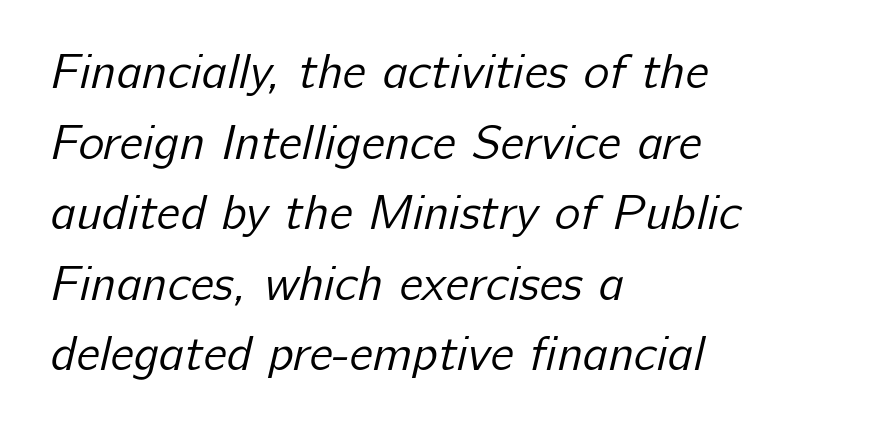
The image shows 49 px regular-weight sans-serif type; set left-aligned, normal line spacing (1.44x), normal letter spacing, not underlined; low stroke contrast and a medium x-height.
